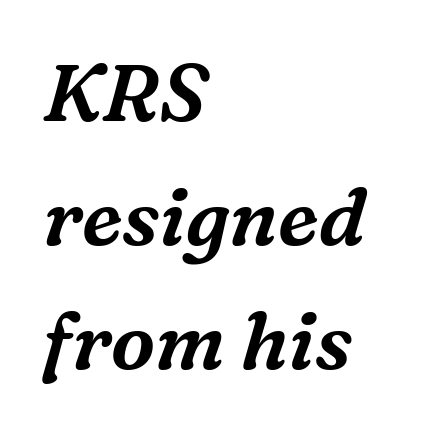
This sample has the flowing, uneven cadence of proportional lettering. A student would call this left alignment; a typographer would say flush left, rag right. Characters are canted at an angle relative to the baseline's perpendicular. The font family rendered here belongs to the serif group. The strip under each line holds only bare page. You could call the tracking neutral — neither tight nor loose.
